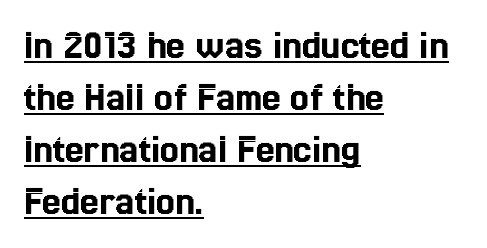
The image shows 42 px condensed type, upright; set left-aligned, line spacing 1.24x, normal letter spacing, underlined; a medium x-height.
